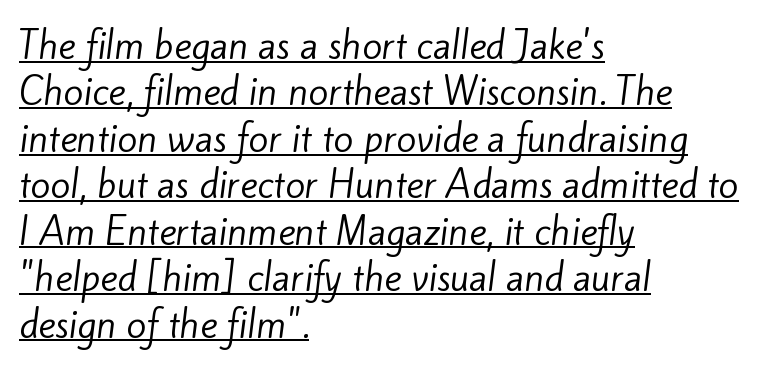
{"serif": "no", "bold": "no", "weight": "regular", "width": "normal", "stroke_contrast": "low", "x_height": "small", "monospaced": "no", "underline": "yes", "align": "left", "line_spacing": "normal", "line_spacing_ratio": 1.29, "letter_spacing": "normal", "letter_spacing_em": 0.0, "glyph_px": 36}
